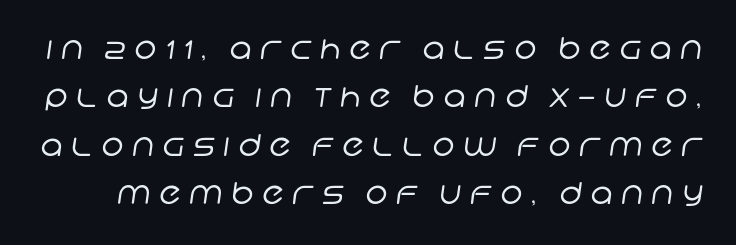
The image shows 30 px regular-weight sans-serif type; set normal line spacing (1.61x), unusually wide letter spacing (+0.29 em), not underlined; low stroke contrast and a large x-height.
